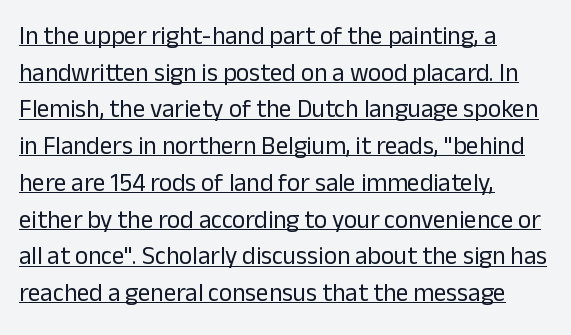
Q: Is the text bold? A: No.
Q: Is the text italic (slanted)? A: No, it is upright.
Q: Is the text underlined? A: Yes.
Q: How is the paragraph aligned? A: Left-aligned.
Q: Is the spacing between letters normal or unusually wide? A: Normal.
Q: Is the spacing between lines tight, normal or loose? A: Normal.
